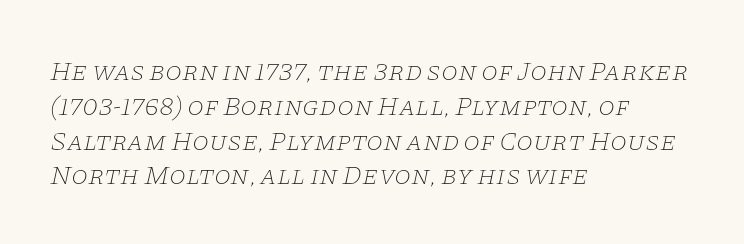
Words appear dense and cohesive because spacing is normal. Left-aligned paragraph, ragged on the right. Is the type heavy? It reads as light-to-regular instead. Leading: standard. Looking at the ascenders, they clearly lean.
